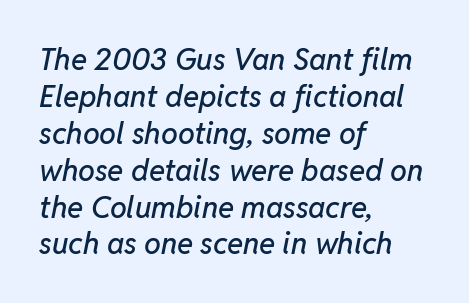
The image shows 30 px text type, italic (leaning right); set left-aligned, line spacing 1.23x, normal letter spacing, not underlined; low stroke contrast and a medium x-height.
